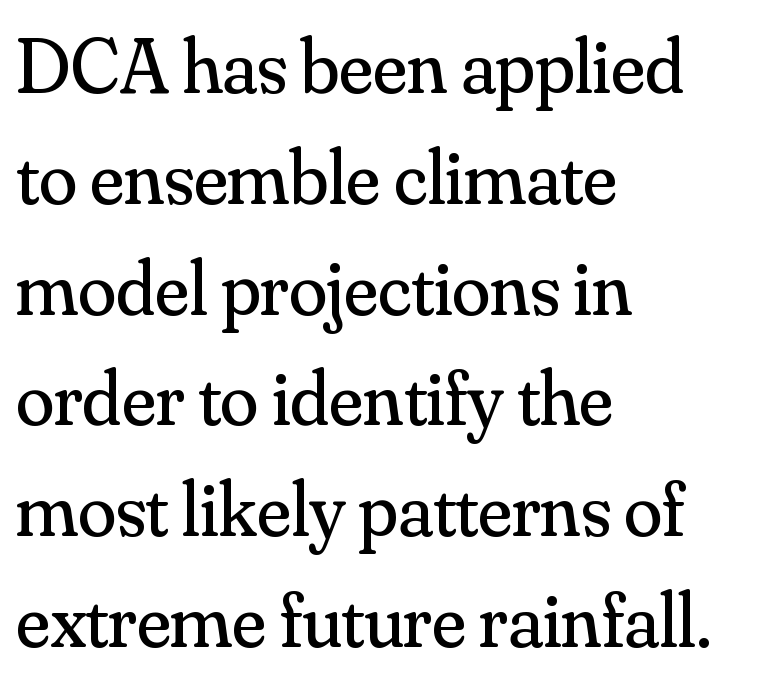
Q: Is the text bold? A: No.
Q: Is the text italic (slanted)? A: No, it is upright.
Q: Is the typeface a serif or a sans-serif typeface? A: Serif.
Q: Is the text underlined? A: No.
Q: How is the paragraph aligned? A: Left-aligned.
Q: Is the spacing between letters normal or unusually wide? A: Normal.
Q: Is the spacing between lines tight, normal or loose? A: Normal.
Q: Width (condensed, normal, or wide)? A: Normal.
Q: Stroke contrast? A: Medium.
Q: x-height? A: Small.
Q: Monospaced? A: No.
